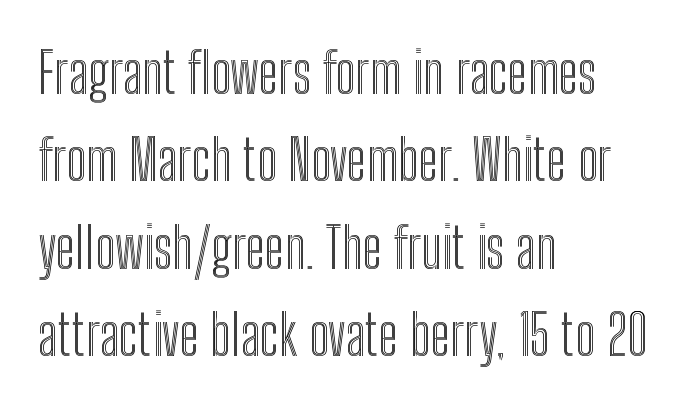
{"italic": "no", "width": "condensed", "x_height": "medium", "monospaced": "no", "underline": "no", "align": "left", "line_spacing": "normal", "line_spacing_ratio": 1.56, "letter_spacing": "normal", "letter_spacing_em": 0.0, "glyph_px": 56}
